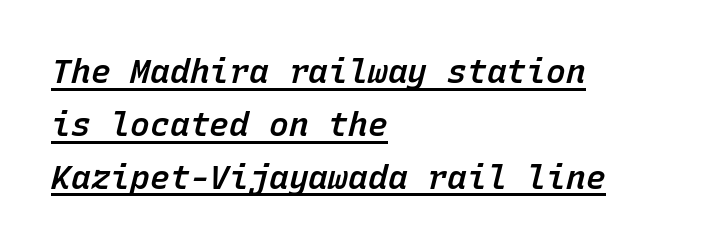
Nothing unusual about the tracking: characters are spaced as the font intends. The paragraph has a hard left edge and a soft right edge. This rendering features underlined lettering. Normally led — the rows are evenly, conventionally spaced. Every character here occupies the same horizontal width, giving the sample a typewriter-like rhythm.
